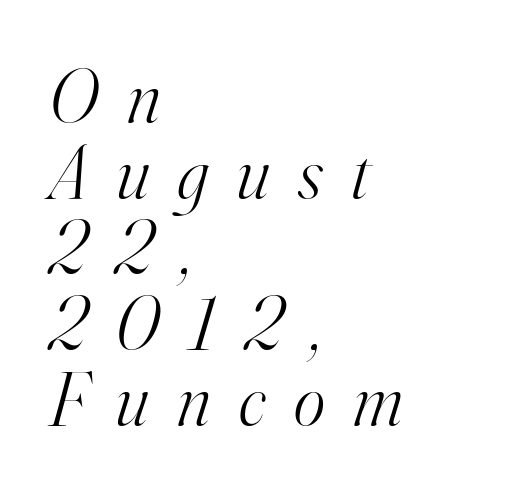
{"serif": "yes", "italic": "yes", "lean": "right", "slant_degrees": 16, "bold": "no", "weight": "light", "width": "normal", "stroke_contrast": "high", "x_height": "small", "monospaced": "no", "underline": "no", "align": "left", "line_spacing": "tight", "line_spacing_ratio": 1.01, "letter_spacing": "wide", "letter_spacing_em": 0.38, "glyph_px": 75}
